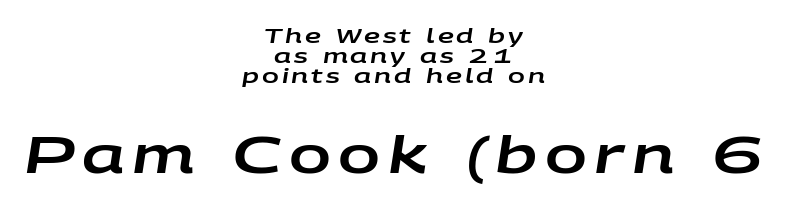
A student would call this center alignment; a typographer would say set centered. This sample trades vertical openness for compactness between lines. Is the lower block the larger one? Yes — the lower block carries the bigger type. Each row of text sits above clean, open space. Looks like regular typesetting: each glyph gets only the width it needs.
